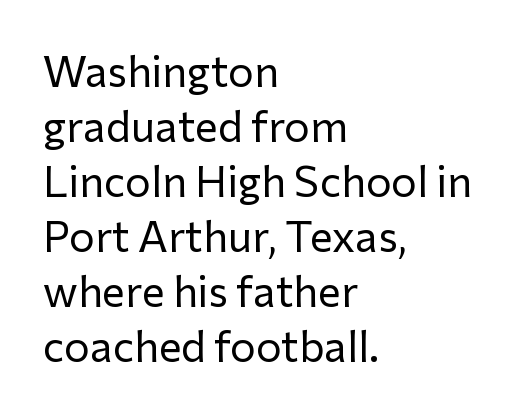
Q: Is the text bold? A: No.
Q: Is the text italic (slanted)? A: No, it is upright.
Q: Is the typeface a serif or a sans-serif typeface? A: Sans-serif.
Q: Is the text underlined? A: No.
Q: How is the paragraph aligned? A: Left-aligned.
Q: Is the spacing between letters normal or unusually wide? A: Normal.
Q: Is the spacing between lines tight, normal or loose? A: Normal.
Q: Width (condensed, normal, or wide)? A: Normal.
Q: Stroke contrast? A: Low.
Q: x-height? A: Medium.
Q: Monospaced? A: No.
